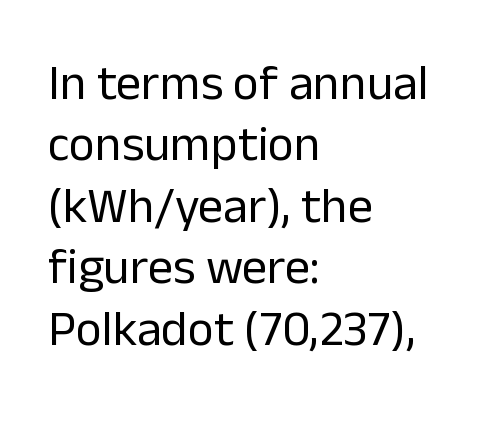
Q: Is the text bold? A: No.
Q: Is the text italic (slanted)? A: No, it is upright.
Q: Is the typeface a serif or a sans-serif typeface? A: Sans-serif.
Q: Is the text underlined? A: No.
Q: How is the paragraph aligned? A: Left-aligned.
Q: Is the spacing between letters normal or unusually wide? A: Normal.
Q: Width (condensed, normal, or wide)? A: Normal.
Q: Stroke contrast? A: Low.
Q: x-height? A: Medium.
Q: Monospaced? A: No.
